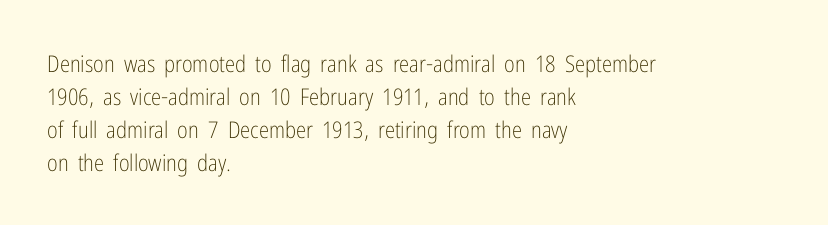
Honestly, the row spacing looks completely unremarkable. Caption: face not bold, strokes unweighted. Posture: vertical. This rendering features lettering with no underline. The setting favours the left margin, as ordinary paragraphs usually do.
